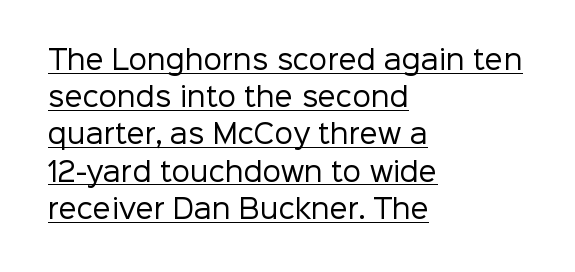
{"italic": "no", "bold": "no", "underline": "yes", "align": "left", "line_spacing": "normal", "line_spacing_ratio": 1.43, "letter_spacing": "normal", "letter_spacing_em": 0.0, "glyph_px": 26}
